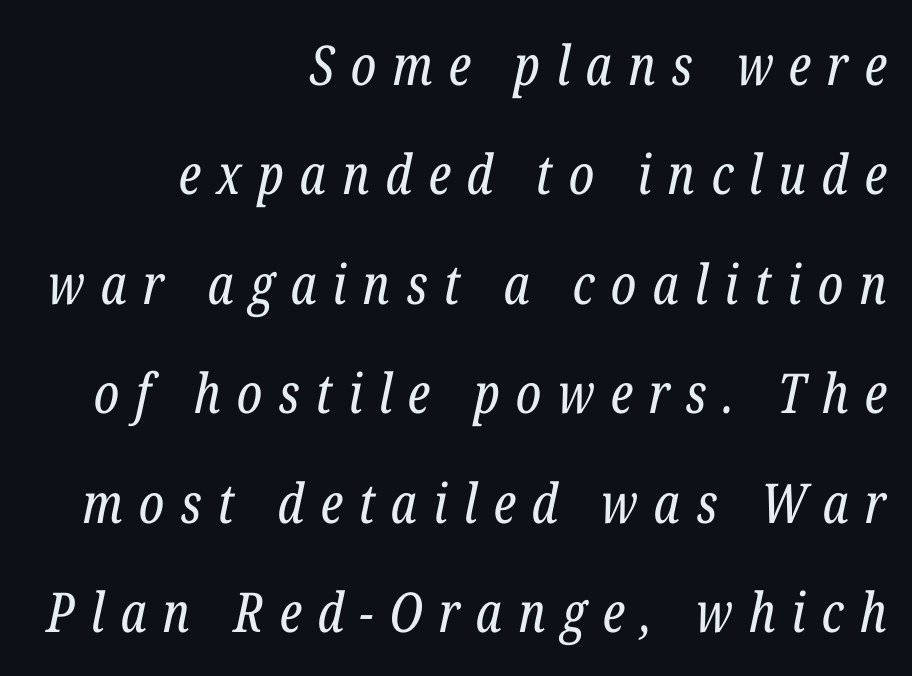
The strokes are not fattened; the text isn't bold. Horizontally, the lines are justified to the trailing edge only. Type style note: has serifs. The face used here is proportionally spaced, like ordinary book or web type.
